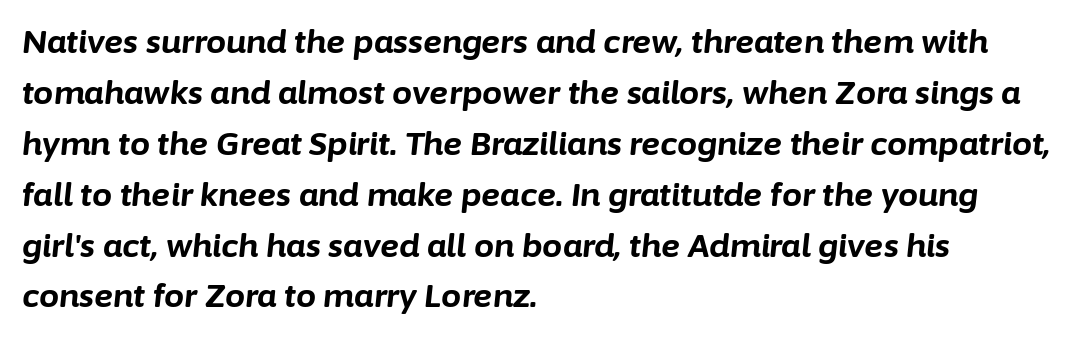
The image shows 32 px bold type, italic (leaning right); set left-aligned, normal line spacing (1.59x), normal letter spacing, not underlined; low stroke contrast and a medium x-height.
